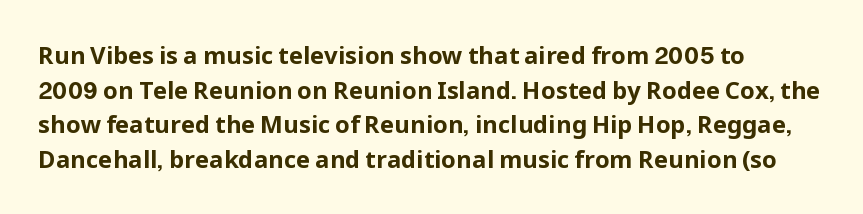
The image shows 24 px bold type, upright; set left-aligned, normal line spacing (1.44x), normal letter spacing, not underlined.
